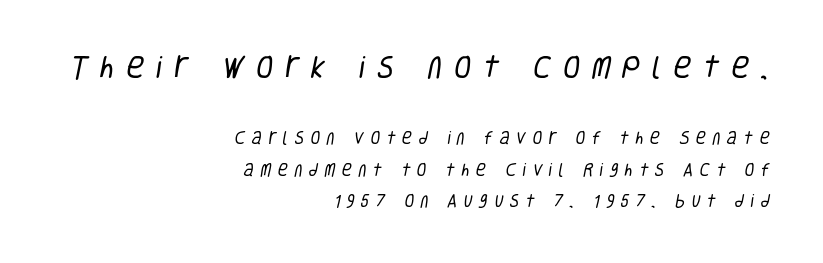
Q: Is the text bold? A: No.
Q: Is the text underlined? A: No.
Q: How is the paragraph aligned? A: Right-aligned.
Q: Is the spacing between letters normal or unusually wide? A: Unusually wide.
Q: Is the spacing between lines tight, normal or loose? A: Loose.
Q: Which block of text is set in a larger size, the first (top) or the second (bottom)? A: The first (top) one.
